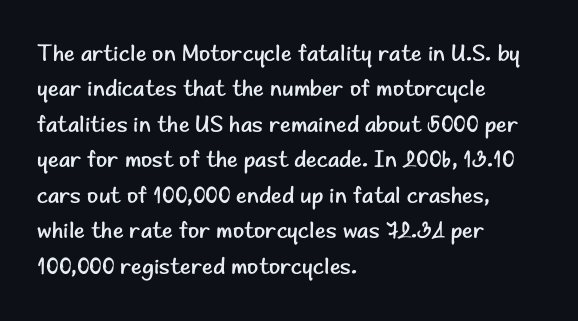
{"italic": "no", "bold": "no", "underline": "no", "align": "left", "line_spacing": "normal", "line_spacing_ratio": 1.54, "letter_spacing": "normal", "letter_spacing_em": 0.0, "glyph_px": 23}
